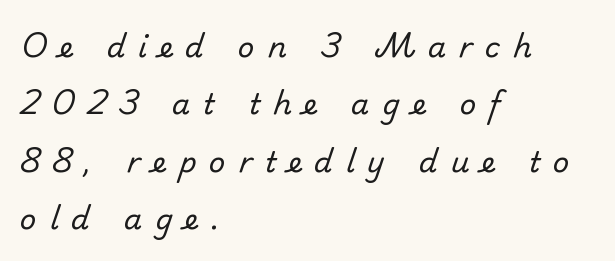
The image shows 29 px regular-weight sans-serif type; set left-aligned, loose line spacing (1.98x), unusually wide letter spacing (+0.44 em), not underlined; low stroke contrast and a small x-height.
